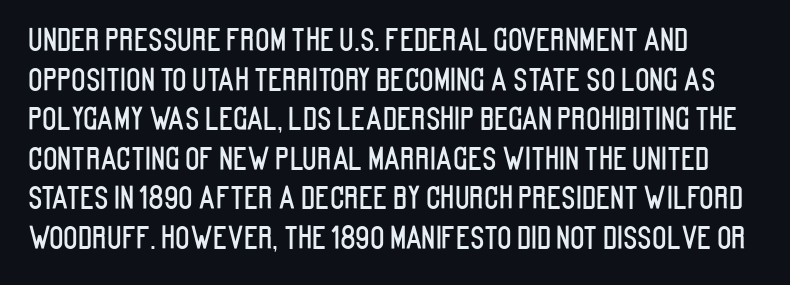
The image shows 30 px condensed sans-serif type, upright; set left-aligned, normal line spacing (1.32x), normal letter spacing, not underlined; low stroke contrast and a large x-height.
